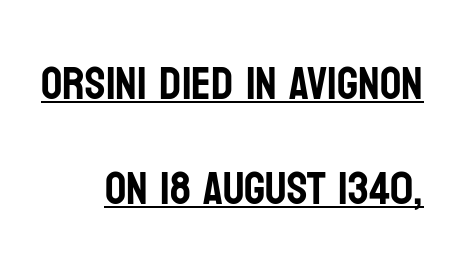
Q: Is the text italic (slanted)? A: No, it is upright.
Q: Is the typeface a serif or a sans-serif typeface? A: Sans-serif.
Q: Is the text underlined? A: Yes.
Q: How is the paragraph aligned? A: Right-aligned.
Q: Is the spacing between letters normal or unusually wide? A: Normal.
Q: Is the spacing between lines tight, normal or loose? A: Loose.
Q: Width (condensed, normal, or wide)? A: Condensed.
Q: Stroke contrast? A: Low.
Q: x-height? A: Large.
Q: Monospaced? A: No.
